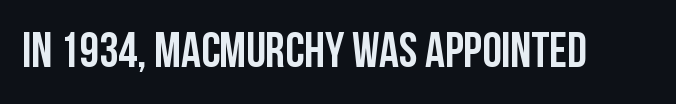
Check under the words: just untouched page. Letterform terminals end flat and unadorned throughout the passage. A typesetter would mark this as roman, not italic. The letters advance in unequal steps, a hallmark of proportional type. Here the glyphs are tracked normally, forming tight word shapes.
